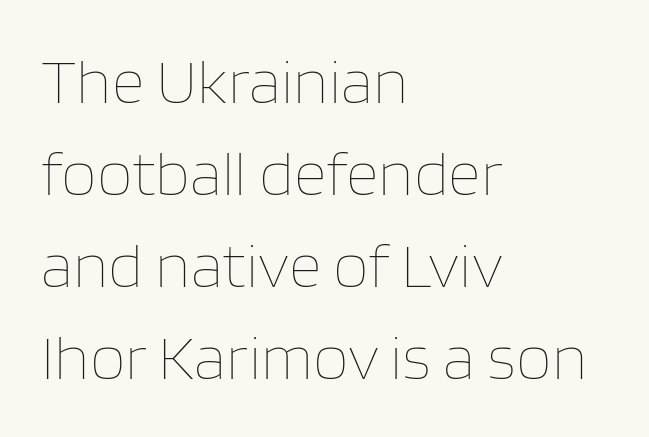
Horizontal alignment here is leftward, the default for most running prose. Stems and bowls with no extra thickness — not bold. Quick note: underline off. Tracking value appears to be zero — textbook default spacing.
